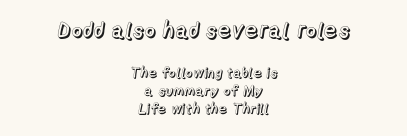
{"underline": "no", "align": "center", "line_spacing": "normal", "line_spacing_ratio": 1.29, "letter_spacing": "normal", "letter_spacing_em": 0.0, "larger_block": "first", "size_ratio": 1.57, "glyph_px": 22}
